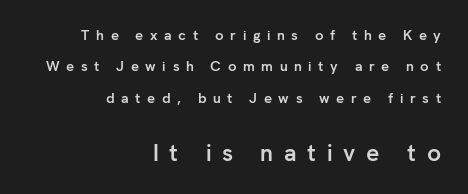
Q: Is the text bold? A: Yes.
Q: Is the text italic (slanted)? A: No, it is upright.
Q: Is the text underlined? A: No.
Q: How is the paragraph aligned? A: Right-aligned.
Q: Is the spacing between letters normal or unusually wide? A: Unusually wide.
Q: Is the spacing between lines tight, normal or loose? A: Loose.
Q: Which block of text is set in a larger size, the first (top) or the second (bottom)? A: The second (bottom) one.
